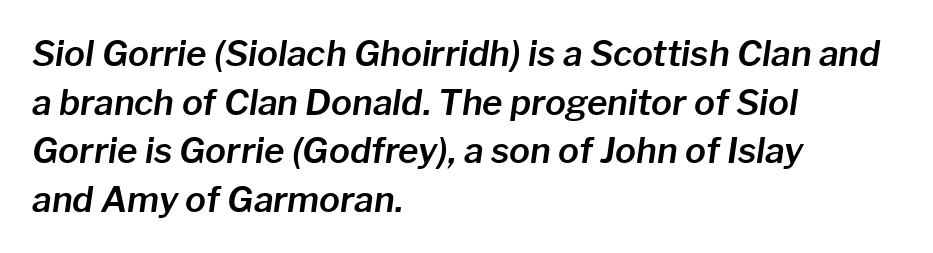
Students, note that the glyphs here touch the page at normal intervals. Casual observation: everything's shoved over to the left. The block of text has a typical density, with ordinary space between rows. The passage shown is typed in a proportional face where columns would drift. Underlining? Definitely not there.
